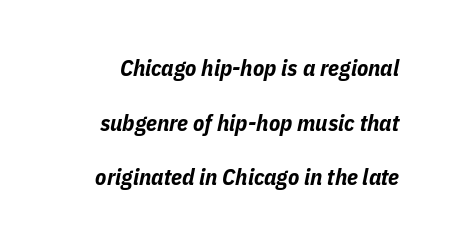
Q: Is the text bold? A: Yes.
Q: Is the text italic (slanted)? A: Yes, it leans right by about 11 degrees.
Q: Is the text underlined? A: No.
Q: Is the spacing between letters normal or unusually wide? A: Normal.
Q: Is the spacing between lines tight, normal or loose? A: Loose.
